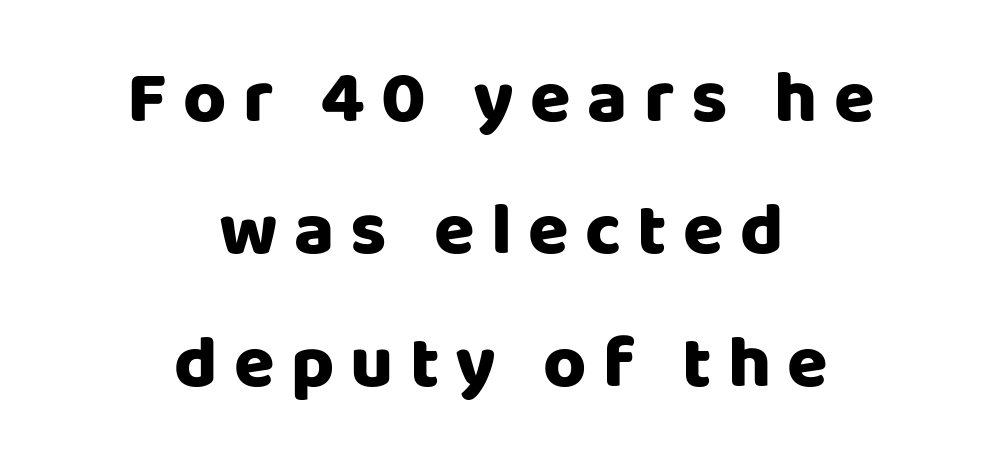
Italic: no, the glyphs are upright roman. Loose tracking; the words dissolve into strings of separated letters. Has an underline been added? It has not. Horizontally, the lines are justified to the midpoint only. Unlike a traditional serif, this face leaves its strokes unadorned.
